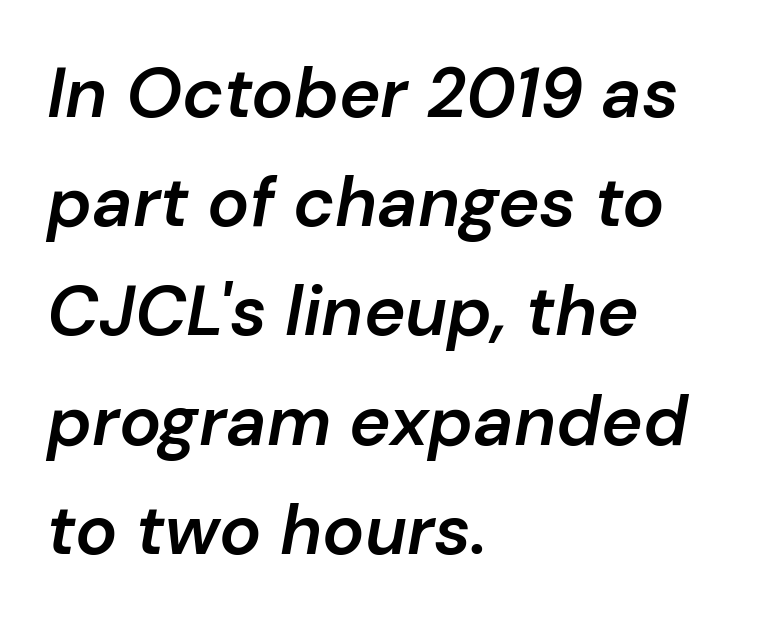
In CSS terms this would be text-align: left. The face used here is a semibold: visibly heavier than regular, lighter than bold. The letters advance in unequal steps, a hallmark of proportional type. Has an underline been added? It has not. Italic: yes, the glyphs are oblique.
